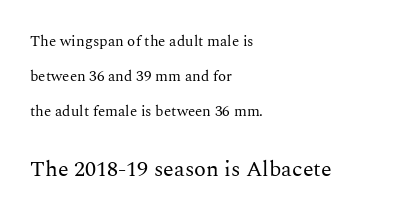
No letter is thick-stroked: the sample isn't bold. The string is rendered with underlining switched off. Line starts are locked; line ends wander. Nope, not italic — everything's standing straight. What stands out about the letter spacing? Nothing — it is the standard amount.
